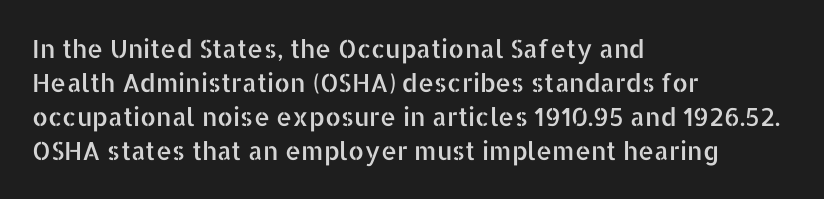
{"italic": "no", "underline": "no", "align": "left", "line_spacing": "normal", "line_spacing_ratio": 1.36, "letter_spacing": "normal", "letter_spacing_em": 0.0, "glyph_px": 25}
